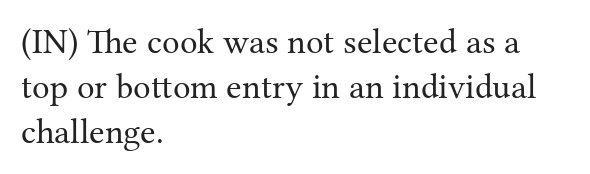
The image shows 35 px regular-weight serif type, upright; set left-aligned, normal line spacing (1.29x), normal letter spacing, not underlined; medium stroke contrast and a medium x-height.
